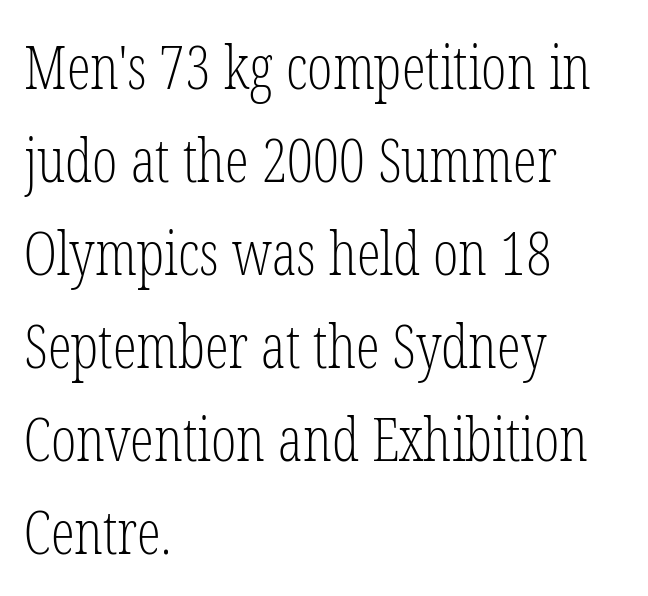
The image shows 60 px light, condensed serif type, upright; set left-aligned, normal line spacing (1.55x), normal letter spacing, not underlined; low stroke contrast and a medium x-height.
